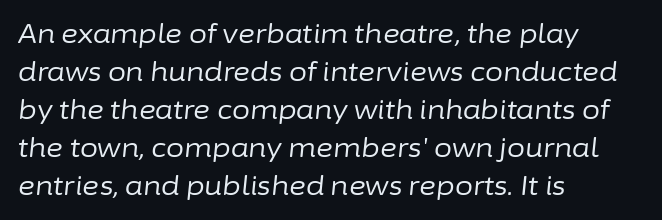
{"italic": "yes", "lean": "right", "slant_degrees": 6, "bold": "no", "underline": "no", "align": "left", "line_spacing": "normal", "line_spacing_ratio": 1.46, "letter_spacing": "normal", "letter_spacing_em": 0.0, "glyph_px": 26}
